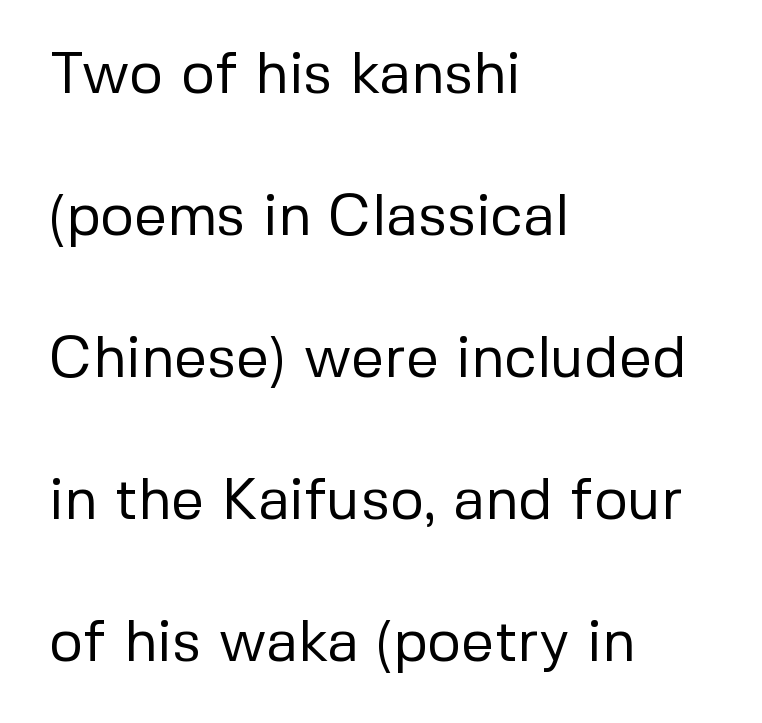
Q: Is the text bold? A: No.
Q: Is the text italic (slanted)? A: No, it is upright.
Q: Is the typeface a serif or a sans-serif typeface? A: Sans-serif.
Q: Is the text underlined? A: No.
Q: How is the paragraph aligned? A: Left-aligned.
Q: Is the spacing between letters normal or unusually wide? A: Normal.
Q: Is the spacing between lines tight, normal or loose? A: Loose.
Q: Width (condensed, normal, or wide)? A: Normal.
Q: Stroke contrast? A: Low.
Q: x-height? A: Medium.
Q: Monospaced? A: No.
